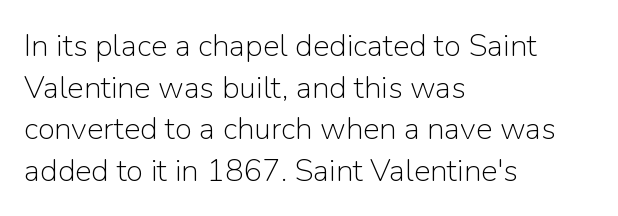
{"serif": "no", "italic": "no", "bold": "no", "weight": "light", "width": "normal", "stroke_contrast": "low", "x_height": "medium", "monospaced": "no", "underline": "no", "align": "left", "line_spacing": "normal", "line_spacing_ratio": 1.34, "letter_spacing": "normal", "letter_spacing_em": 0.0, "glyph_px": 31}
